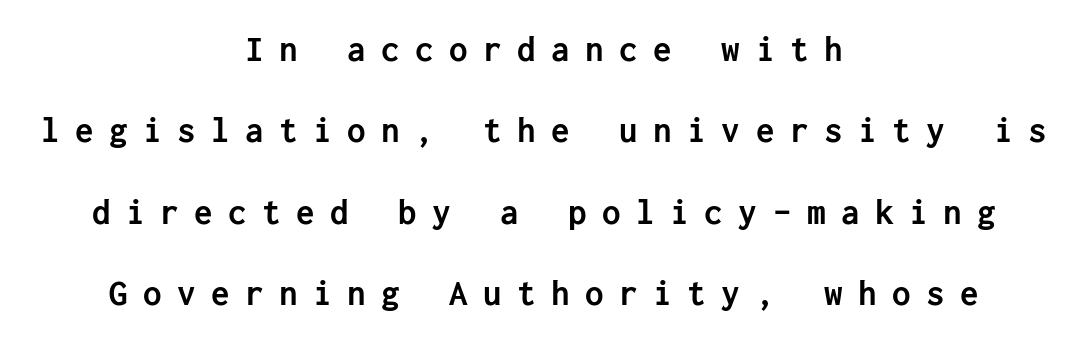
Q: Is the text bold? A: Yes.
Q: Is the text italic (slanted)? A: No, it is upright.
Q: Is the typeface a serif or a sans-serif typeface? A: Sans-serif.
Q: Is the text underlined? A: No.
Q: How is the paragraph aligned? A: Centered.
Q: Is the spacing between letters normal or unusually wide? A: Unusually wide.
Q: Is the spacing between lines tight, normal or loose? A: Loose.
Q: Width (condensed, normal, or wide)? A: Normal.
Q: Stroke contrast? A: Low.
Q: x-height? A: Medium.
